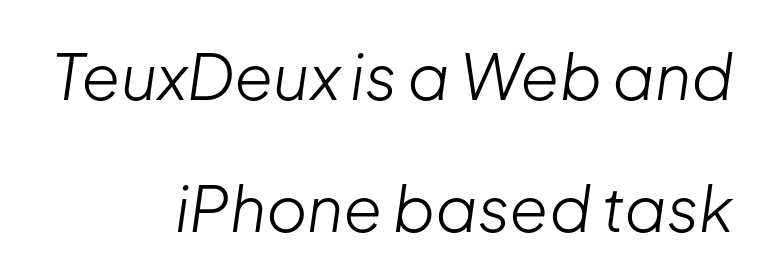
The image shows 63 px light type, italic (leaning right); set right-aligned, loose line spacing (2.09x), normal letter spacing, not underlined; low stroke contrast and a medium x-height.
